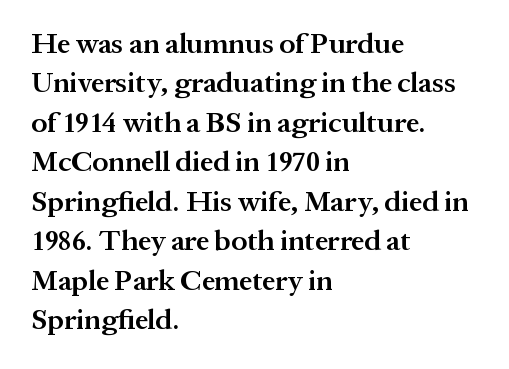
The image shows 29 px semibold serif type, upright; set left-aligned, normal line spacing (1.36x), normal letter spacing, not underlined; medium stroke contrast and a medium x-height.
